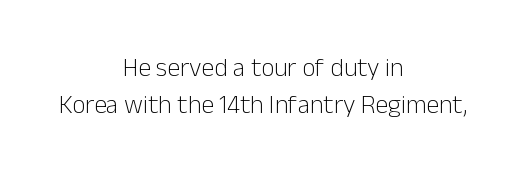
Q: Is the text bold? A: No.
Q: Is the text italic (slanted)? A: No, it is upright.
Q: Is the text underlined? A: No.
Q: How is the paragraph aligned? A: Centered.
Q: Is the spacing between letters normal or unusually wide? A: Normal.
Q: Is the spacing between lines tight, normal or loose? A: Normal.
